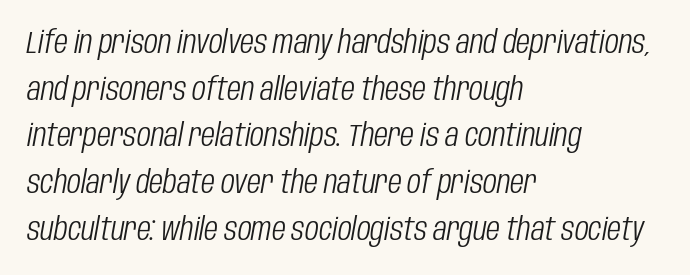
The image shows 32 px light, condensed type, italic (leaning right); set left-aligned, normal line spacing (1.46x), normal letter spacing, not underlined; low stroke contrast and a large x-height.
